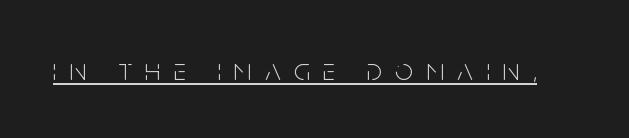
The image shows 31 px light, condensed sans-serif type, upright; set unusually wide letter spacing (+0.43 em), underlined; low stroke contrast and a large x-height.
